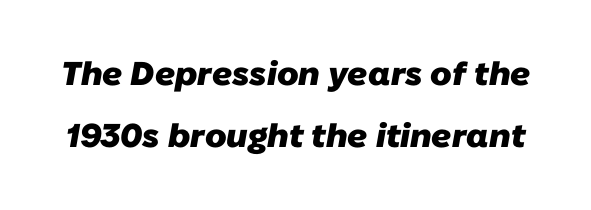
{"serif": "no", "bold": "yes", "weight": "heavy", "width": "normal", "stroke_contrast": "low", "x_height": "medium", "monospaced": "no", "underline": "no", "line_spacing_ratio": 1.89, "letter_spacing": "normal", "letter_spacing_em": 0.0, "glyph_px": 33}
